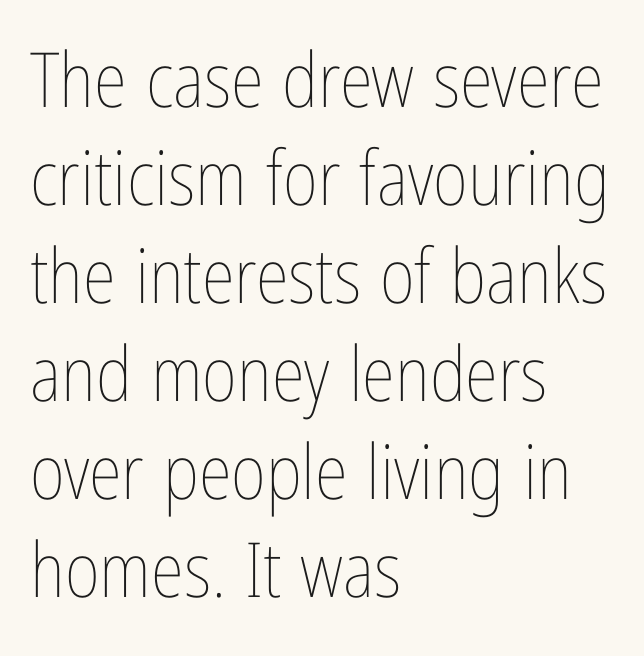
{"italic": "no", "bold": "no", "weight": "thin", "width": "condensed", "stroke_contrast": "low", "x_height": "medium", "monospaced": "no", "underline": "no", "align": "left", "line_spacing": "normal", "line_spacing_ratio": 1.29, "letter_spacing": "normal", "letter_spacing_em": 0.0, "glyph_px": 76}
